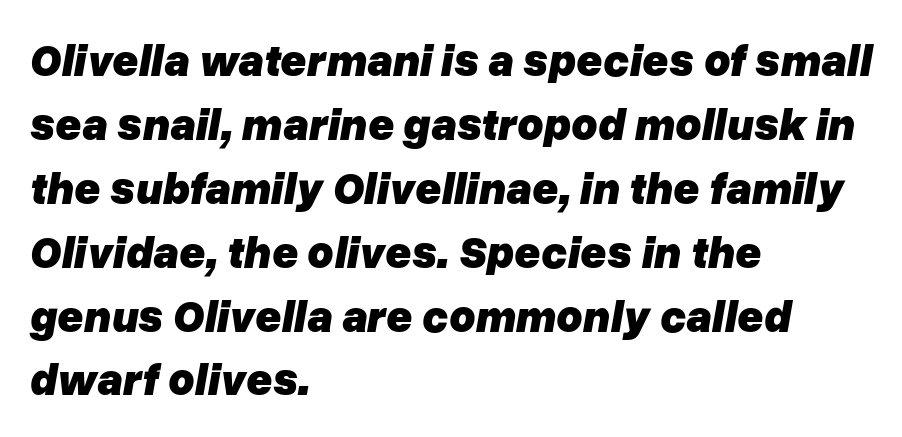
The image shows 45 px heavy type, italic (leaning right); set left-aligned, normal line spacing (1.42x), normal letter spacing, not underlined; low stroke contrast and a medium x-height.
